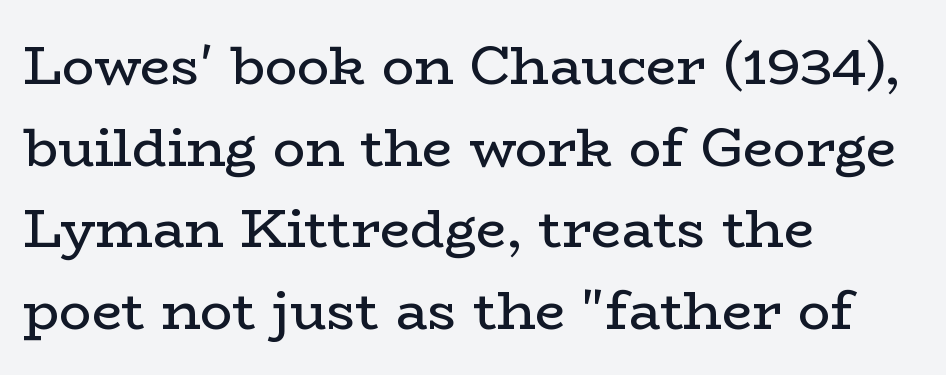
Letter spacing: default. Unlike a clean sans, this face finishes its strokes with serifs. This sample is left-justified, so line endings fall wherever the words run out. The words here are not underlined. No extra ink here — the face is not bold. The passage shown is typed in a proportional face where columns would drift.
